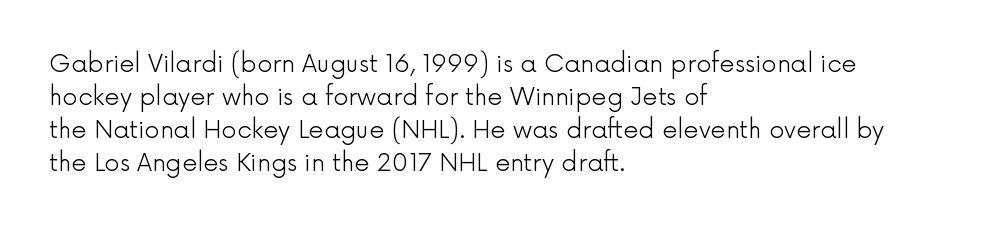
{"italic": "no", "bold": "no", "underline": "no", "align": "left", "line_spacing": "normal", "line_spacing_ratio": 1.37, "letter_spacing": "normal", "letter_spacing_em": 0.0, "glyph_px": 24}
